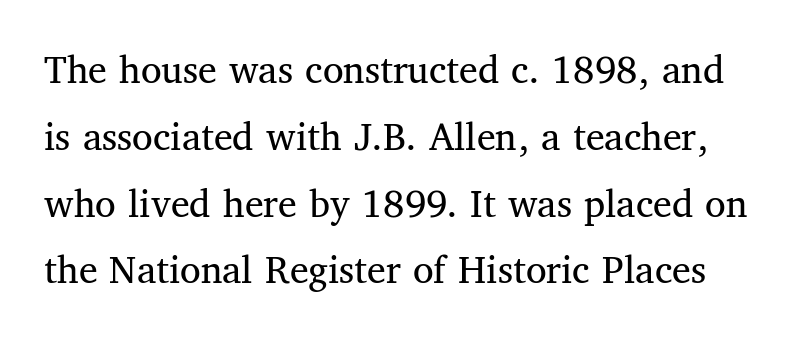
{"serif": "yes", "italic": "no", "bold": "no", "weight": "regular", "width": "normal", "stroke_contrast": "medium", "x_height": "medium", "monospaced": "no", "underline": "no", "line_spacing": "normal", "line_spacing_ratio": 1.59, "letter_spacing": "normal", "letter_spacing_em": 0.0, "glyph_px": 42}
